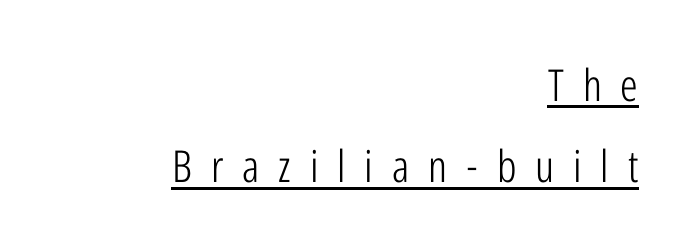
{"serif": "no", "italic": "no", "bold": "no", "weight": "light", "width": "condensed", "stroke_contrast": "low", "x_height": "medium", "monospaced": "no", "underline": "yes", "align": "right", "line_spacing_ratio": 1.85, "letter_spacing": "wide", "letter_spacing_em": 0.43, "glyph_px": 44}
